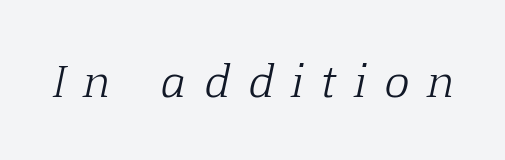
Q: Is the text bold? A: No.
Q: Is the text italic (slanted)? A: Yes, it leans right by about 12 degrees.
Q: Is the typeface a serif or a sans-serif typeface? A: Serif.
Q: Is the text underlined? A: No.
Q: Is the spacing between letters normal or unusually wide? A: Unusually wide.
Q: Width (condensed, normal, or wide)? A: Normal.
Q: Stroke contrast? A: Low.
Q: x-height? A: Medium.
Q: Monospaced? A: No.
